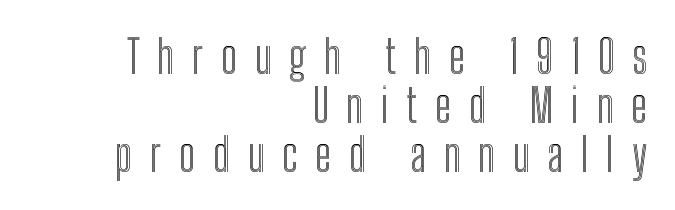
{"italic": "no", "width": "condensed", "x_height": "medium", "monospaced": "no", "underline": "no", "align": "right", "line_spacing": "tight", "line_spacing_ratio": 1.06, "letter_spacing": "wide", "letter_spacing_em": 0.38, "glyph_px": 46}
